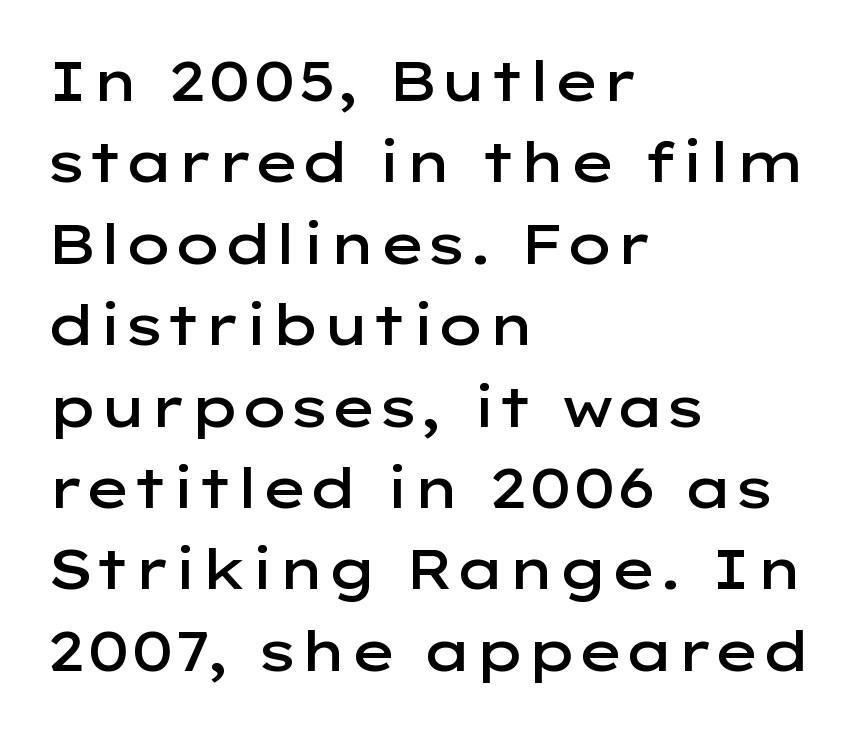
{"serif": "no", "italic": "no", "bold": "semi", "weight": "semibold", "width": "wide", "stroke_contrast": "low", "x_height": "medium", "monospaced": "no", "underline": "no", "align": "left", "line_spacing": "normal", "line_spacing_ratio": 1.48, "letter_spacing": "normal", "letter_spacing_em": 0.0, "glyph_px": 55}
